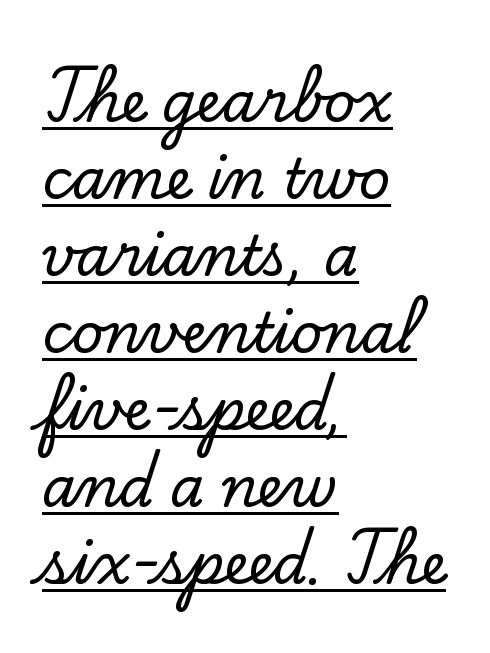
{"serif": "yes", "width": "normal", "stroke_contrast": "low", "x_height": "small", "monospaced": "no", "underline": "yes", "align": "left", "line_spacing": "normal", "line_spacing_ratio": 1.4, "letter_spacing": "normal", "letter_spacing_em": 0.0, "glyph_px": 55}
